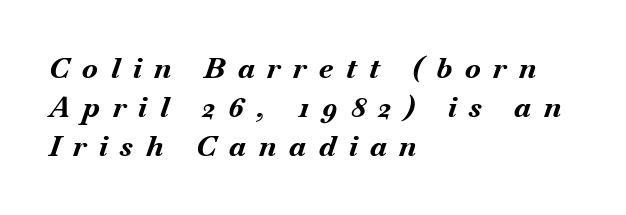
The image shows 29 px bold type, italic (leaning right); set left-aligned, normal line spacing (1.35x), unusually wide letter spacing (+0.44 em), not underlined; medium stroke contrast and a small x-height.
